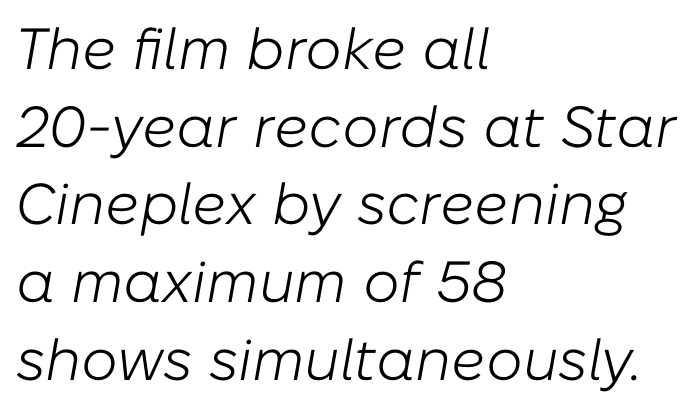
The image shows 58 px light type, italic (leaning right); set left-aligned, normal line spacing (1.34x), normal letter spacing, not underlined; low stroke contrast and a medium x-height.
